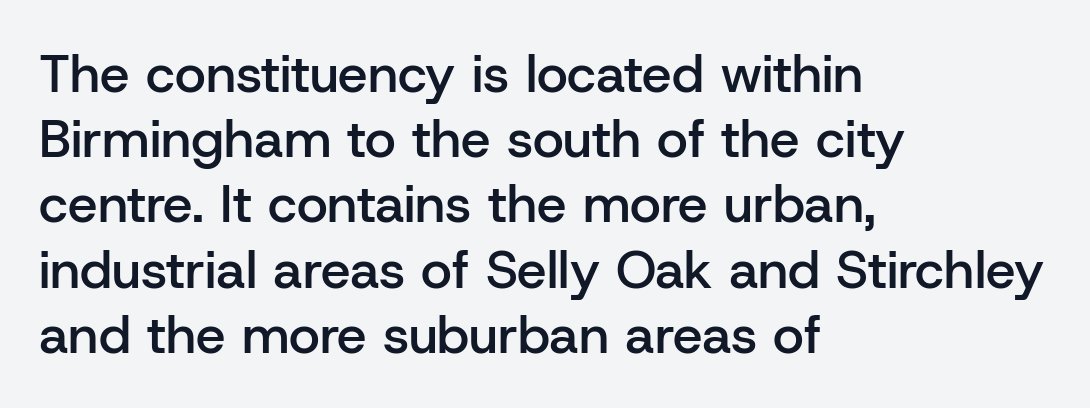
{"serif": "no", "italic": "no", "bold": "semi", "weight": "semibold", "width": "normal", "stroke_contrast": "low", "x_height": "medium", "monospaced": "no", "underline": "no", "align": "left", "line_spacing_ratio": 1.23, "letter_spacing": "normal", "letter_spacing_em": 0.0, "glyph_px": 53}
